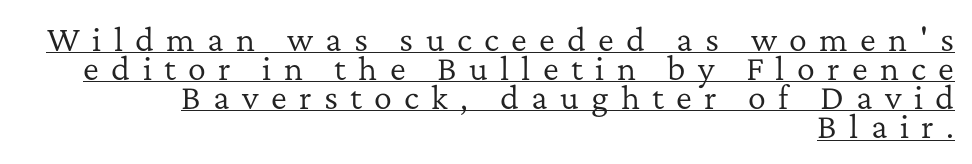
{"serif": "yes", "italic": "no", "bold": "no", "weight": "regular", "width": "normal", "stroke_contrast": "low", "x_height": "medium", "monospaced": "no", "underline": "yes", "align": "right", "line_spacing": "tight", "line_spacing_ratio": 0.97, "letter_spacing": "wide", "letter_spacing_em": 0.41, "glyph_px": 30}
